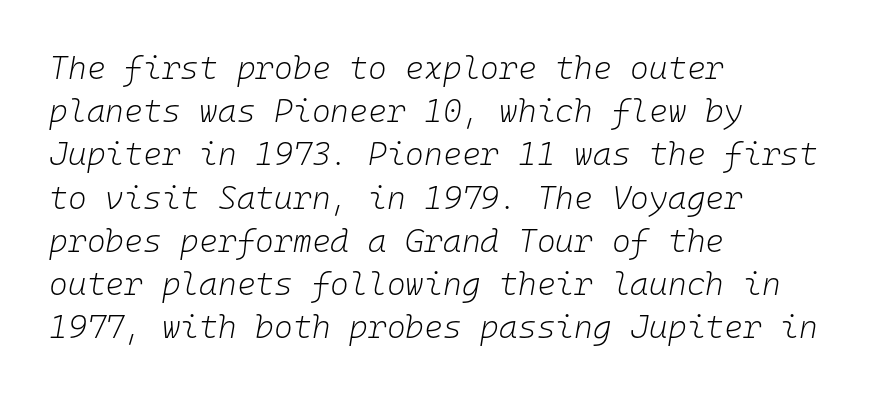
Q: Is the text bold? A: No.
Q: Is the text italic (slanted)? A: Yes, it leans right by about 10 degrees.
Q: Is the text underlined? A: No.
Q: How is the paragraph aligned? A: Left-aligned.
Q: Is the spacing between letters normal or unusually wide? A: Normal.
Q: Is the spacing between lines tight, normal or loose? A: Normal.
Q: Width (condensed, normal, or wide)? A: Normal.
Q: Stroke contrast? A: Low.
Q: x-height? A: Medium.
Q: Monospaced? A: Yes.
